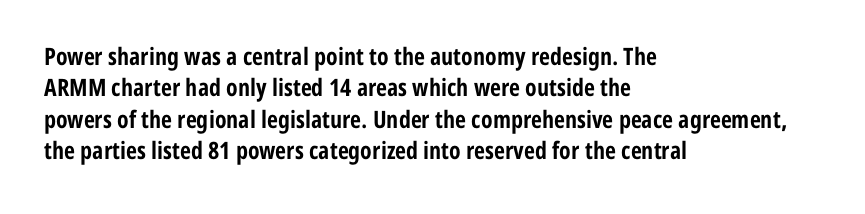
{"italic": "no", "bold": "yes", "underline": "no", "align": "left", "line_spacing": "normal", "line_spacing_ratio": 1.31, "letter_spacing": "normal", "letter_spacing_em": 0.0, "glyph_px": 24}
